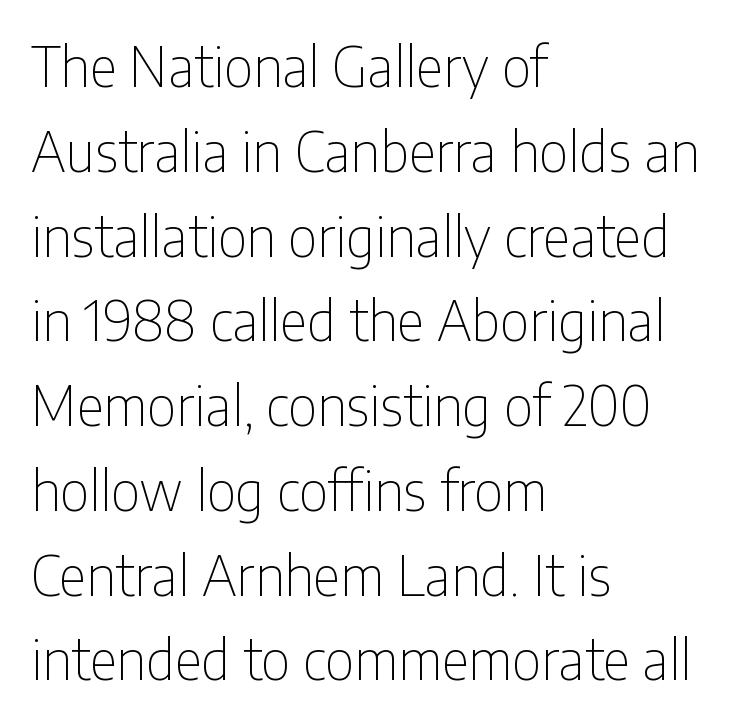
The image shows 54 px thin, condensed sans-serif type, upright; set left-aligned, normal line spacing (1.57x), normal letter spacing, not underlined; low stroke contrast and a medium x-height.
